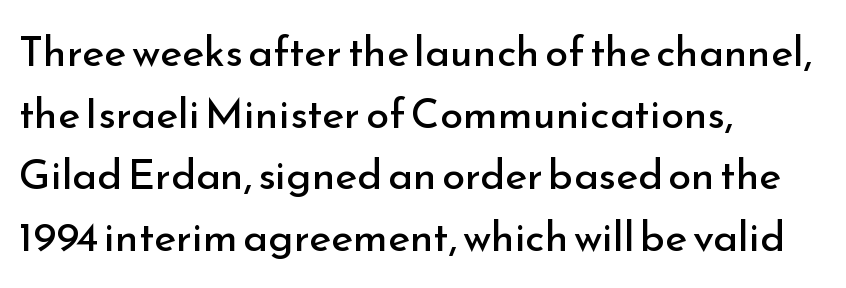
{"serif": "no", "italic": "no", "bold": "no", "weight": "regular", "width": "normal", "stroke_contrast": "low", "x_height": "small", "monospaced": "no", "underline": "no", "align": "left", "line_spacing": "normal", "line_spacing_ratio": 1.47, "letter_spacing": "normal", "letter_spacing_em": 0.0, "glyph_px": 42}
